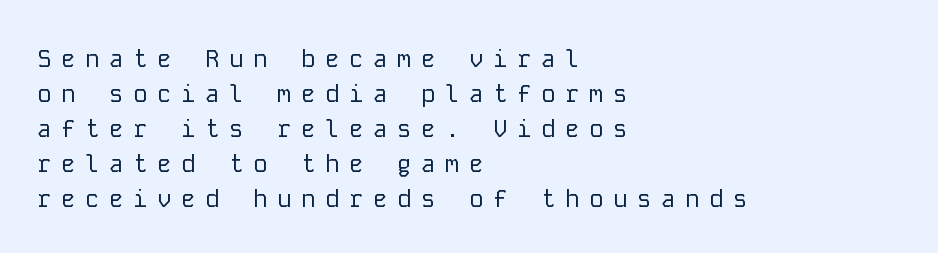
Q: Is the text bold? A: No.
Q: Is the text italic (slanted)? A: No, it is upright.
Q: Is the text underlined? A: No.
Q: How is the paragraph aligned? A: Left-aligned.
Q: Is the spacing between letters normal or unusually wide? A: Unusually wide.
Q: Is the spacing between lines tight, normal or loose? A: Normal.
